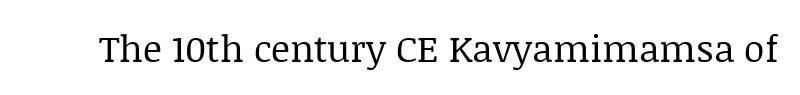
{"serif": "yes", "italic": "no", "bold": "no", "weight": "regular", "width": "normal", "stroke_contrast": "low", "x_height": "large", "monospaced": "no", "underline": "no", "letter_spacing": "normal", "letter_spacing_em": 0.0, "glyph_px": 37}
